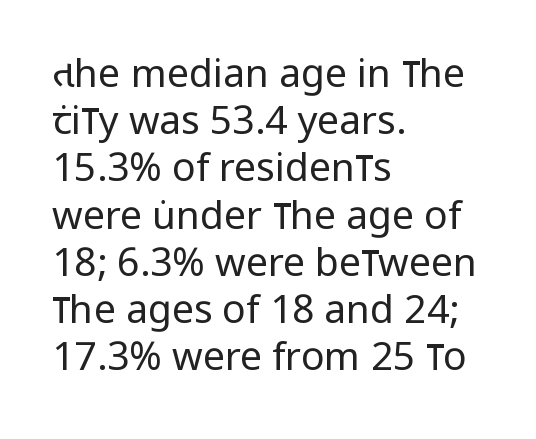
The image shows 39 px regular-weight, condensed sans-serif type, upright; set left-aligned, line spacing 1.21x, normal letter spacing, not underlined; low stroke contrast and a large x-height.
